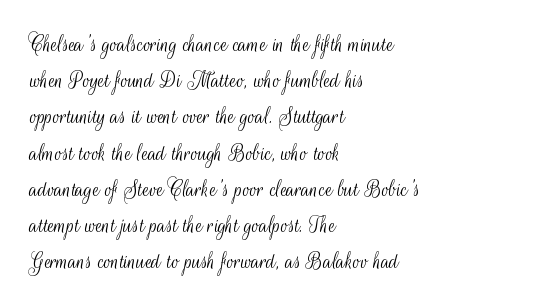
{"bold": "no", "underline": "no", "align": "left", "line_spacing": "normal", "line_spacing_ratio": 1.51, "letter_spacing": "normal", "letter_spacing_em": 0.0, "glyph_px": 24}
